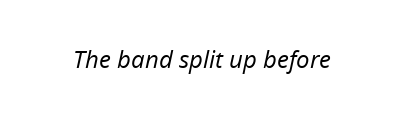
The image shows 24 px text type, italic (leaning right); set normal letter spacing, not underlined.
